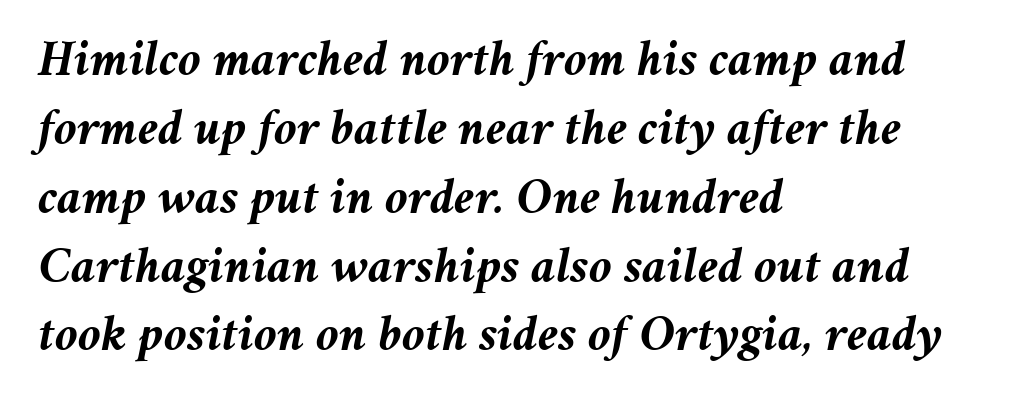
Inter-character spacing is left at the font's built-in metrics. These lines were composed using italics. The passage shown is typed in a proportional face where columns would drift. The glyphs have the mass of a bold cut.
